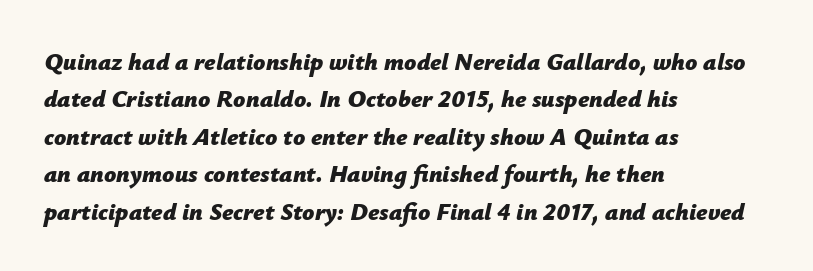
The image shows 24 px bold type, italic (leaning right); set left-aligned, normal line spacing (1.56x), normal letter spacing, not underlined.
